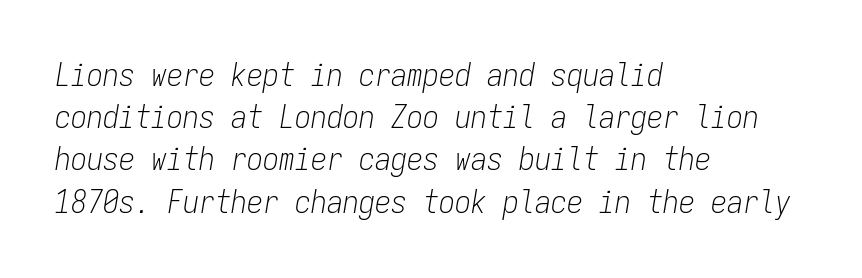
{"italic": "yes", "lean": "right", "slant_degrees": 9, "bold": "no", "weight": "light", "width": "condensed", "stroke_contrast": "low", "x_height": "medium", "monospaced": "yes", "underline": "no", "align": "left", "line_spacing": "normal", "line_spacing_ratio": 1.32, "letter_spacing": "normal", "letter_spacing_em": 0.0, "glyph_px": 32}
